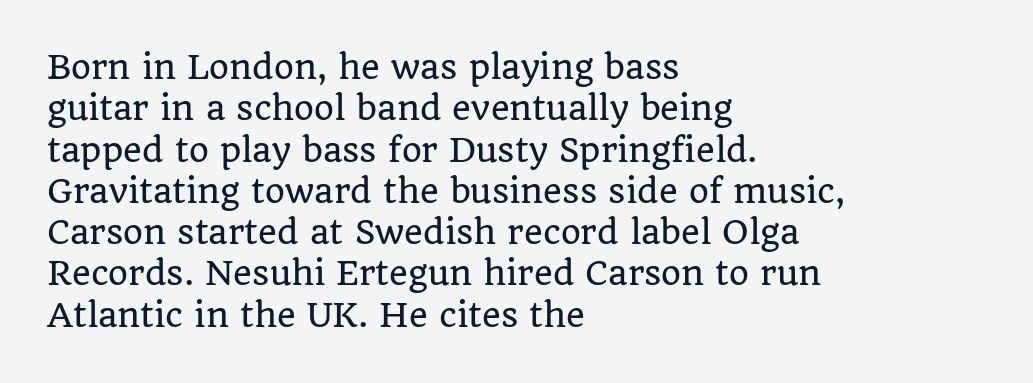
Which margin do the lines hug? The left one — the right edge is uneven. This sample has the flowing, uneven cadence of proportional lettering. The block of text has a typical density, with ordinary space between rows. Observe the serifs anchoring each vertical stroke in this sample.
